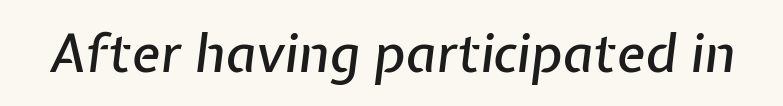
The image shows 53 px text type, italic (leaning right); set normal letter spacing, not underlined; low stroke contrast and a medium x-height.
